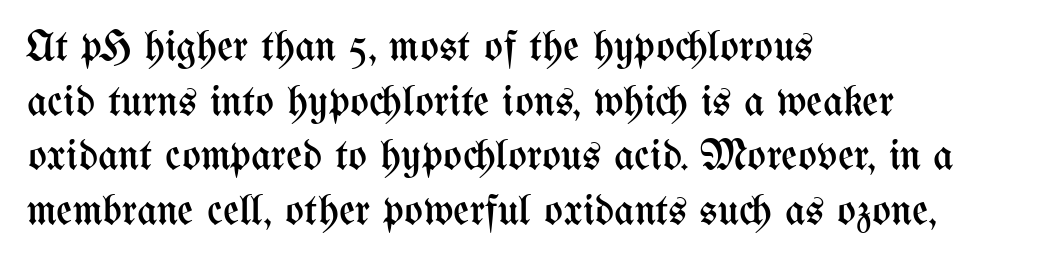
{"italic": "no", "bold": "no", "weight": "regular", "width": "condensed", "stroke_contrast": "medium", "x_height": "medium", "monospaced": "no", "underline": "no", "align": "left", "line_spacing_ratio": 1.24, "letter_spacing": "normal", "letter_spacing_em": 0.0, "glyph_px": 44}
